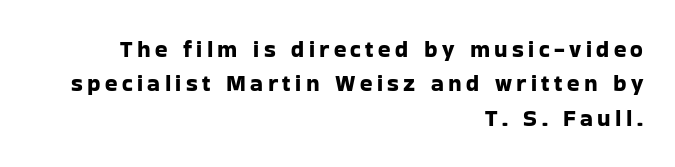
{"italic": "no", "underline": "no", "align": "right", "line_spacing": "normal", "line_spacing_ratio": 1.49, "glyph_px": 23}
